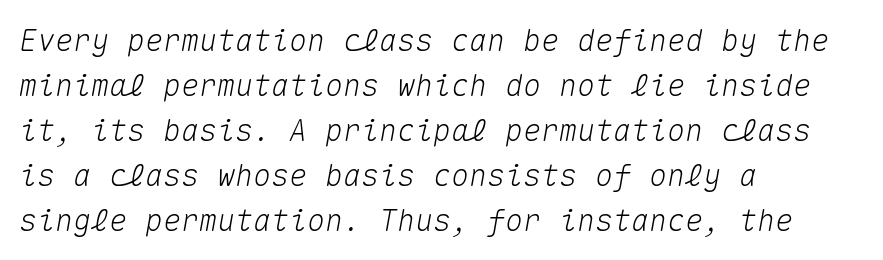
Q: Is the text italic (slanted)? A: Yes, it leans right by about 10 degrees.
Q: Is the text underlined? A: No.
Q: How is the paragraph aligned? A: Left-aligned.
Q: Is the spacing between letters normal or unusually wide? A: Normal.
Q: Is the spacing between lines tight, normal or loose? A: Normal.
Q: Width (condensed, normal, or wide)? A: Normal.
Q: Stroke contrast? A: Medium.
Q: x-height? A: Medium.
Q: Monospaced? A: Yes.
